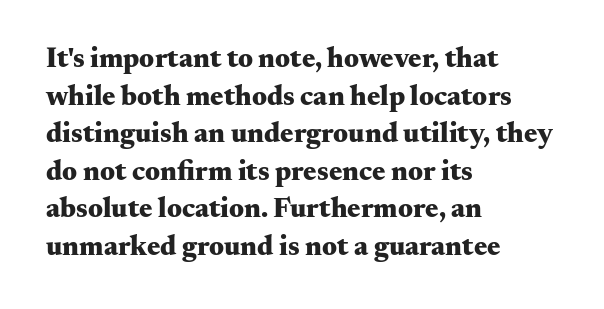
The designer left line spacing at the default. Students, note that the glyphs here touch the page at normal intervals. Think of a printed novel: that variable character pitch is what you see here. Look at the stroke-to-counter ratio: heavy, a bold. The passage shown is typeset with a serif family. Line starts are locked; line ends wander.
